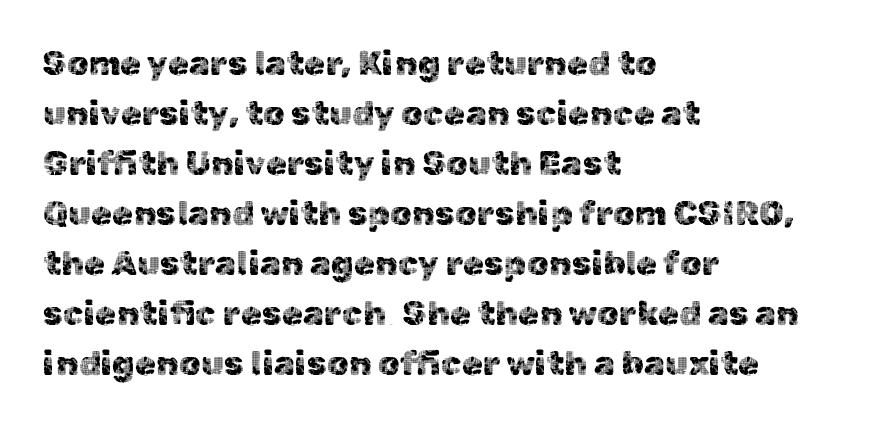
The image shows 34 px sans-serif type, upright; set left-aligned, normal line spacing (1.47x), normal letter spacing, not underlined; a medium x-height.
